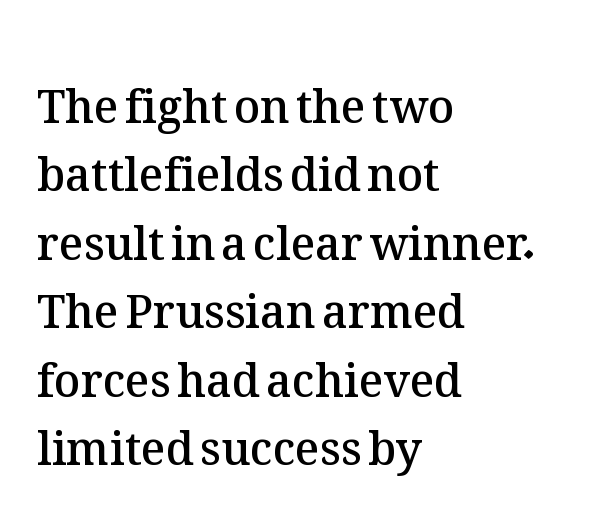
The image shows 45 px semibold type, upright; set left-aligned, normal line spacing (1.52x), normal letter spacing, not underlined; medium stroke contrast and a medium x-height.
